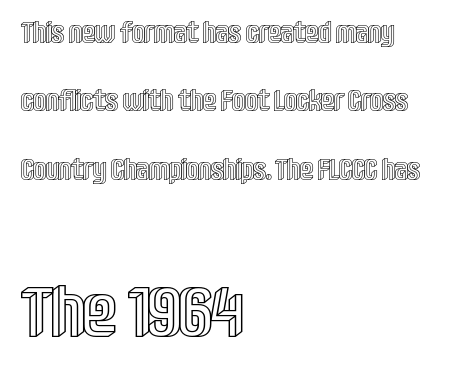
The image shows 72 px condensed type, upright; set left-aligned, loose line spacing (2.36x), normal letter spacing, not underlined; the second (bottom) block is 2.48x larger; a large x-height.
